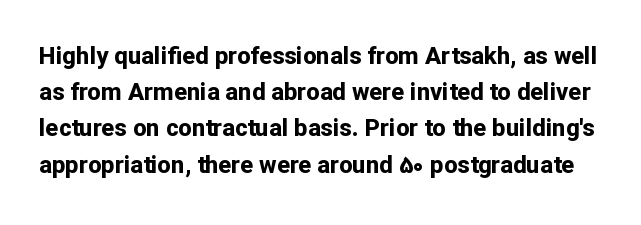
Caption: bold face, heavy strokes. This rendering features lettering with no underline. If you drew a line through each stem, it would be perfectly vertical. Honestly, the row spacing looks completely unremarkable.
